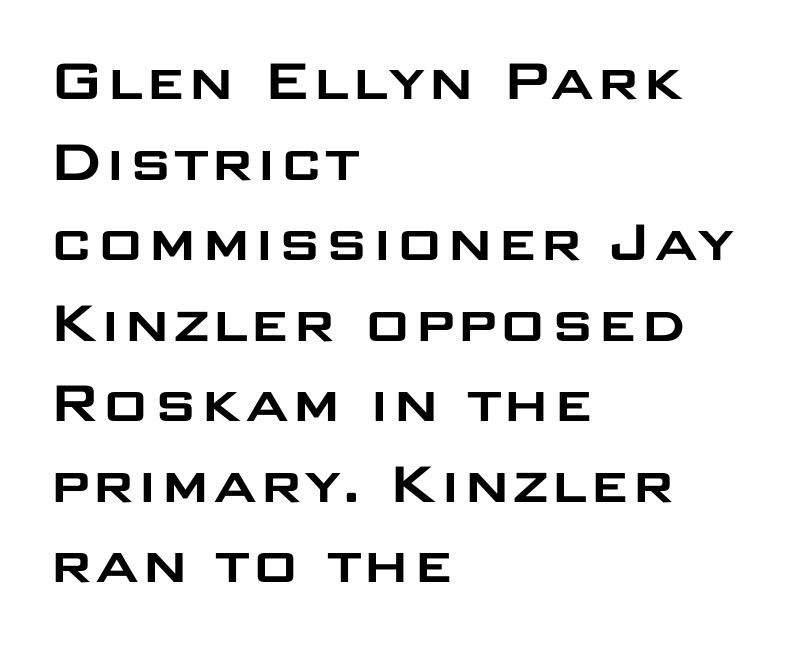
The image shows 66 px wide sans-serif type, upright; set left-aligned, line spacing 1.22x, normal letter spacing, not underlined; low stroke contrast and a large x-height.
